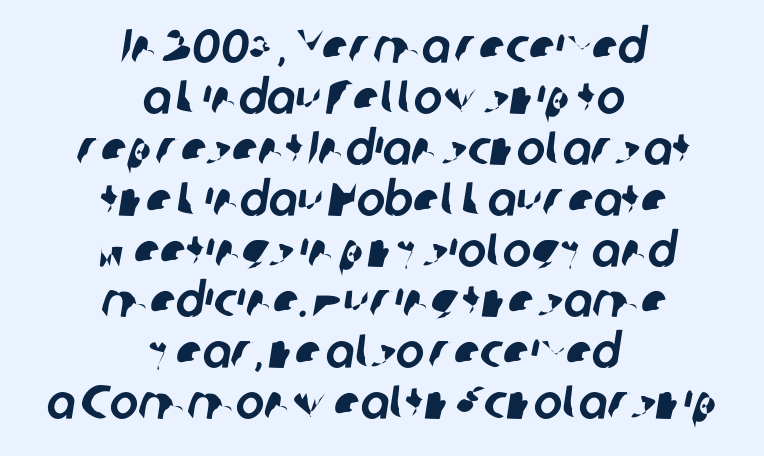
{"serif": "no", "width": "normal", "stroke_contrast": "low", "x_height": "medium", "monospaced": "no", "underline": "no", "align": "center", "line_spacing": "tight", "line_spacing_ratio": 1.06, "letter_spacing": "normal", "letter_spacing_em": 0.0, "glyph_px": 48}
